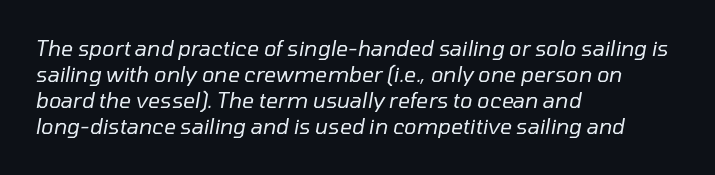
The image shows 21 px text type, italic (leaning right); set left-aligned, line spacing 1.24x, normal letter spacing, not underlined.
